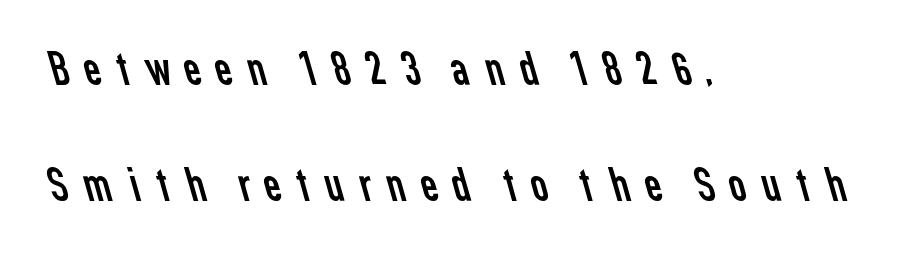
{"serif": "no", "bold": "no", "weight": "regular", "width": "normal", "stroke_contrast": "low", "x_height": "medium", "monospaced": "no", "underline": "no", "align": "left", "line_spacing": "loose", "line_spacing_ratio": 2.41, "letter_spacing": "wide", "letter_spacing_em": 0.22, "glyph_px": 48}
